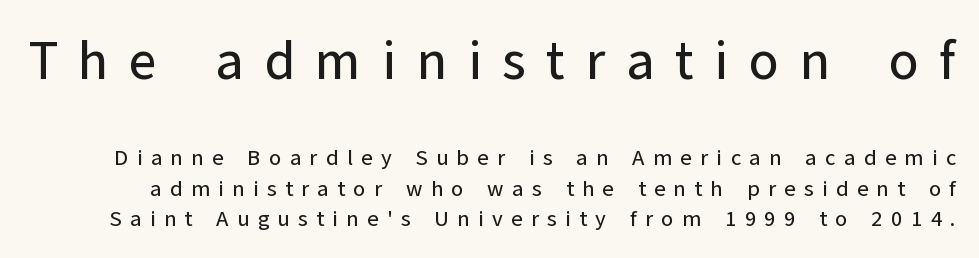
Q: Is the text italic (slanted)? A: No, it is upright.
Q: Is the typeface a serif or a sans-serif typeface? A: Sans-serif.
Q: Is the text underlined? A: No.
Q: Is the spacing between letters normal or unusually wide? A: Unusually wide.
Q: Is the spacing between lines tight, normal or loose? A: Normal.
Q: Which block of text is set in a larger size, the first (top) or the second (bottom)? A: The first (top) one.
Q: Width (condensed, normal, or wide)? A: Normal.
Q: Stroke contrast? A: Low.
Q: x-height? A: Medium.
Q: Monospaced? A: No.
